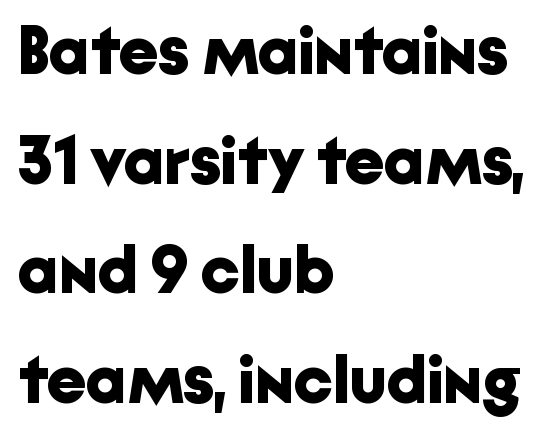
Evenly set lines give the paragraph a standard silhouette. Standard letterfit; no display-style spreading of the glyphs. Designer's note — italics off, roman on. The strokes are fattened all the way to bold. The rendering uses natural spacing where letterforms have individual widths.
